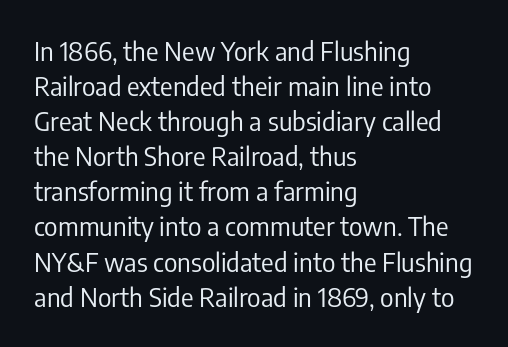
The image shows 26 px text type, upright; set left-aligned, normal line spacing (1.35x), normal letter spacing, not underlined.
